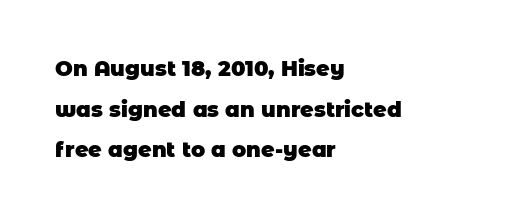
The image shows 21 px bold type; set left-aligned, loose line spacing (1.93x), normal letter spacing, not underlined.
